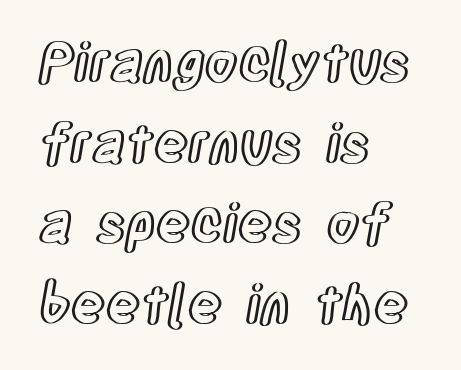
All the whitespace from short lines collects on the right. These lines keep a tight, regular rhythm from letter to letter. Horizontal bands of white between lines are of average thickness. Check the space under the baseline: it is left empty. Proportional: the letters do not fall into vertical columns.
